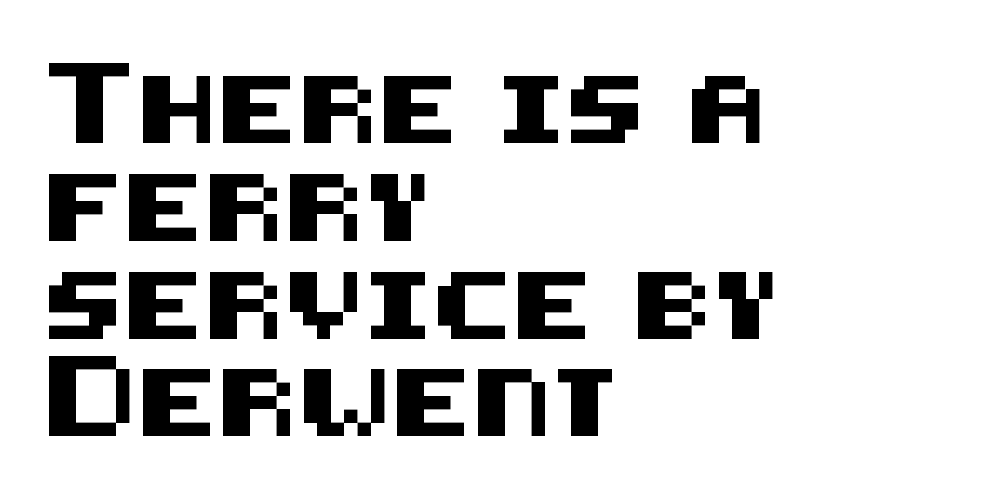
Q: Is the text italic (slanted)? A: No, it is upright.
Q: Is the typeface a serif or a sans-serif typeface? A: Sans-serif.
Q: Is the text underlined? A: No.
Q: How is the paragraph aligned? A: Left-aligned.
Q: Is the spacing between letters normal or unusually wide? A: Normal.
Q: Is the spacing between lines tight, normal or loose? A: Normal.
Q: Width (condensed, normal, or wide)? A: Normal.
Q: Stroke contrast? A: Medium.
Q: x-height? A: Large.
